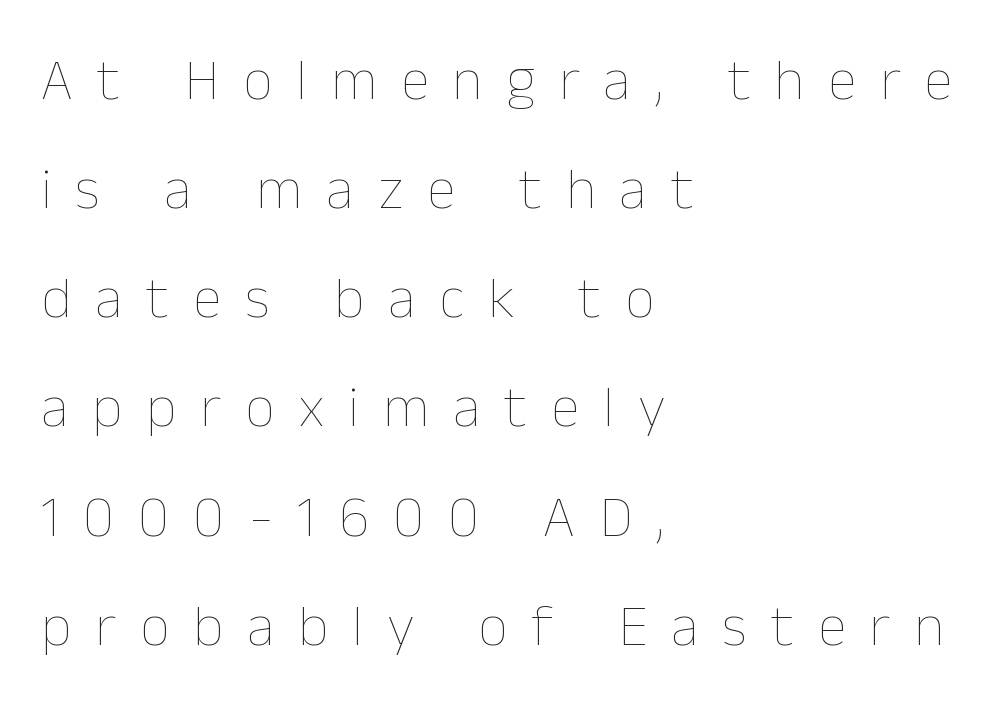
{"italic": "no", "bold": "no", "weight": "thin", "width": "normal", "stroke_contrast": "low", "x_height": "medium", "monospaced": "no", "underline": "no", "align": "left", "line_spacing_ratio": 1.85, "letter_spacing": "wide", "letter_spacing_em": 0.4, "glyph_px": 59}
